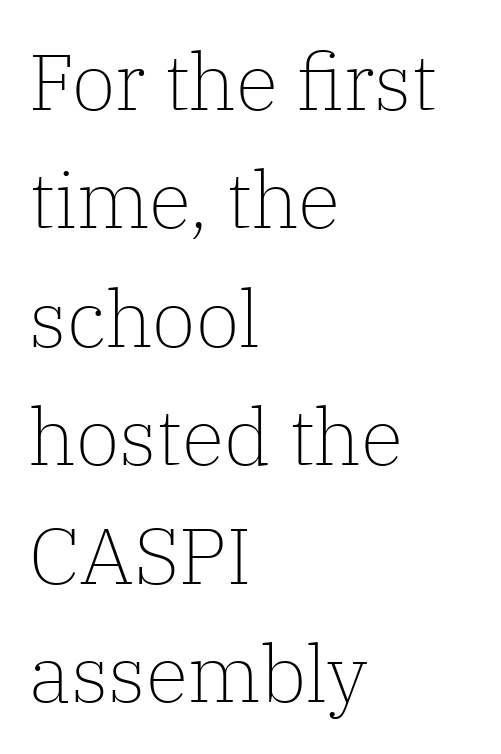
{"serif": "yes", "italic": "no", "bold": "no", "weight": "light", "width": "normal", "stroke_contrast": "low", "x_height": "medium", "monospaced": "no", "underline": "no", "align": "left", "line_spacing": "normal", "line_spacing_ratio": 1.5, "letter_spacing": "normal", "letter_spacing_em": 0.0, "glyph_px": 79}
